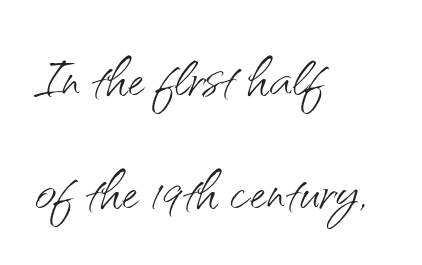
Q: Is the text bold? A: No.
Q: Is the text italic (slanted)? A: Yes.
Q: Is the typeface a serif or a sans-serif typeface? A: Sans-serif.
Q: Is the text underlined? A: No.
Q: How is the paragraph aligned? A: Left-aligned.
Q: Is the spacing between letters normal or unusually wide? A: Normal.
Q: Is the spacing between lines tight, normal or loose? A: Normal.
Q: Width (condensed, normal, or wide)? A: Normal.
Q: Stroke contrast? A: Medium.
Q: x-height? A: Small.
Q: Monospaced? A: No.
